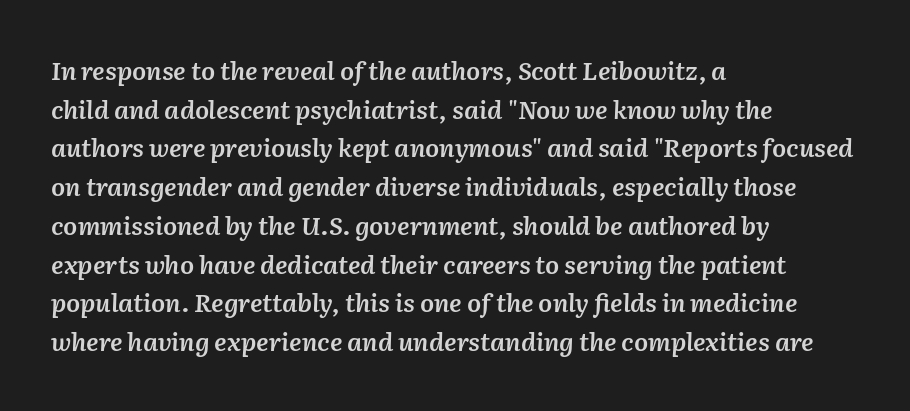
The image shows 25 px text type, italic (leaning right); set left-aligned, normal line spacing (1.55x), normal letter spacing, not underlined.
